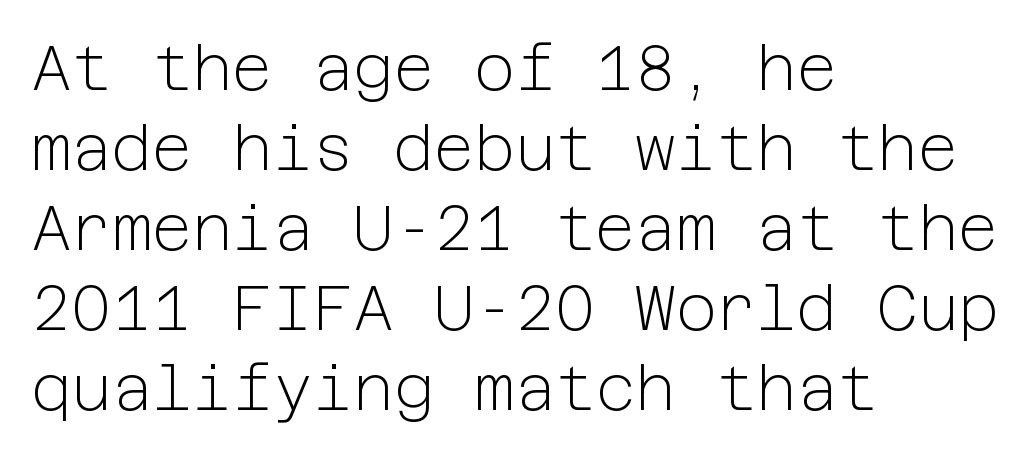
{"serif": "no", "italic": "no", "bold": "no", "weight": "light", "width": "normal", "stroke_contrast": "low", "x_height": "medium", "underline": "no", "align": "left", "line_spacing": "normal", "line_spacing_ratio": 1.29, "letter_spacing": "normal", "letter_spacing_em": 0.0, "glyph_px": 62}
